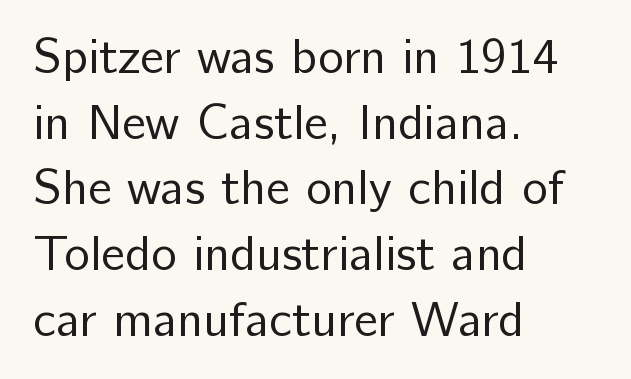
{"serif": "no", "italic": "no", "bold": "no", "weight": "regular", "width": "normal", "stroke_contrast": "low", "x_height": "medium", "monospaced": "no", "underline": "no", "align": "left", "line_spacing": "normal", "line_spacing_ratio": 1.34, "letter_spacing": "normal", "letter_spacing_em": 0.0, "glyph_px": 49}
